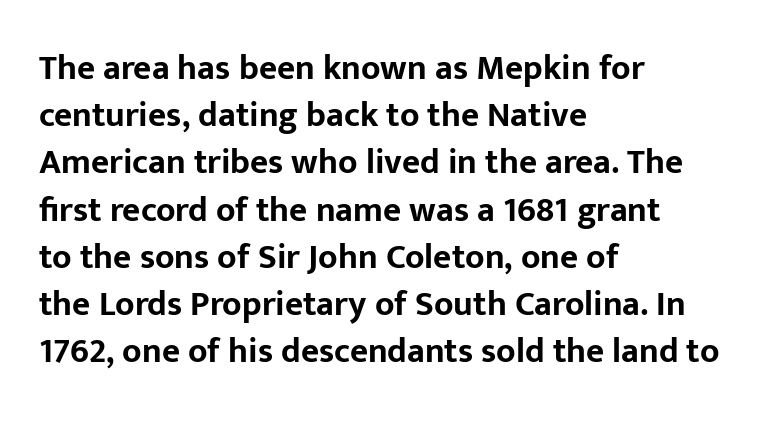
Q: Is the text bold? A: Yes.
Q: Is the text italic (slanted)? A: No, it is upright.
Q: Is the typeface a serif or a sans-serif typeface? A: Sans-serif.
Q: Is the text underlined? A: No.
Q: How is the paragraph aligned? A: Left-aligned.
Q: Is the spacing between letters normal or unusually wide? A: Normal.
Q: Is the spacing between lines tight, normal or loose? A: Normal.
Q: Width (condensed, normal, or wide)? A: Normal.
Q: Stroke contrast? A: Low.
Q: x-height? A: Medium.
Q: Monospaced? A: No.
